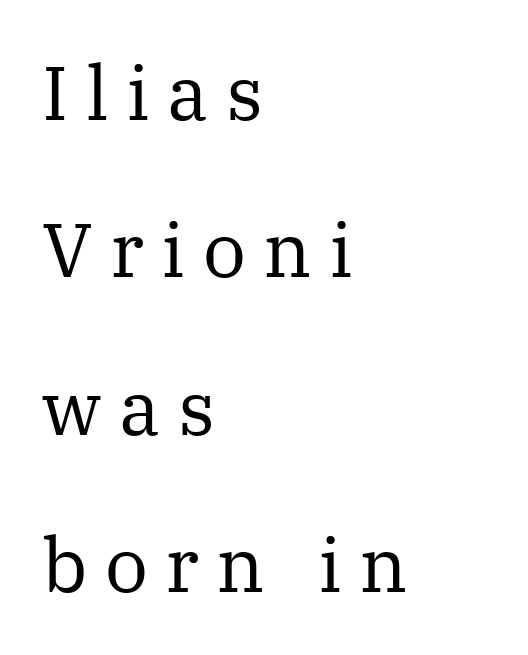
Q: Is the text bold? A: No.
Q: Is the text italic (slanted)? A: No, it is upright.
Q: Is the typeface a serif or a sans-serif typeface? A: Serif.
Q: Is the text underlined? A: No.
Q: How is the paragraph aligned? A: Left-aligned.
Q: Is the spacing between letters normal or unusually wide? A: Unusually wide.
Q: Is the spacing between lines tight, normal or loose? A: Loose.
Q: Width (condensed, normal, or wide)? A: Normal.
Q: Stroke contrast? A: Medium.
Q: x-height? A: Medium.
Q: Monospaced? A: No.
